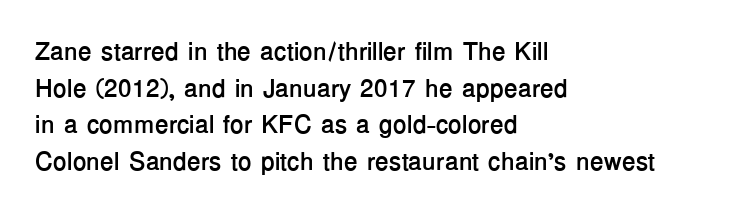
The image shows 25 px bold type, upright; set left-aligned, normal line spacing (1.47x), normal letter spacing, not underlined.
